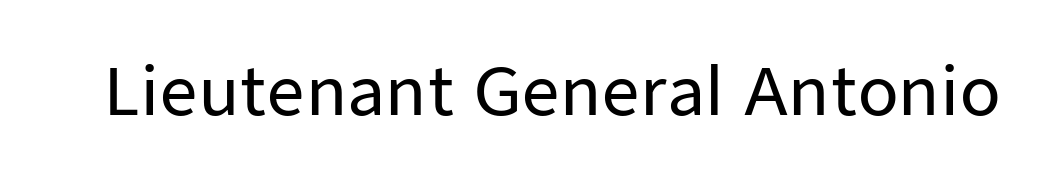
{"serif": "no", "italic": "no", "width": "normal", "stroke_contrast": "low", "x_height": "medium", "monospaced": "no", "underline": "no", "letter_spacing": "normal", "letter_spacing_em": 0.0, "glyph_px": 66}
